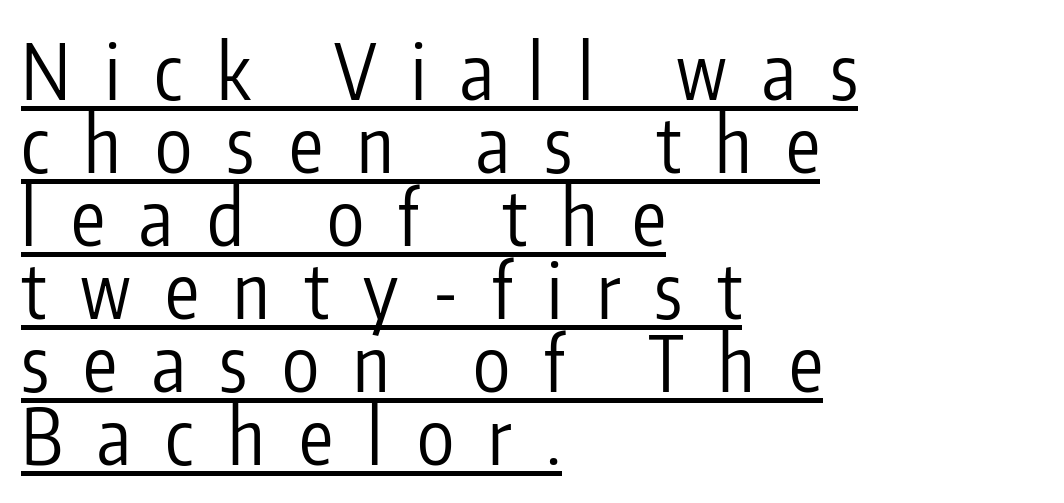
{"serif": "no", "italic": "no", "bold": "no", "weight": "regular", "width": "condensed", "stroke_contrast": "low", "x_height": "medium", "monospaced": "no", "underline": "yes", "align": "left", "line_spacing": "tight", "line_spacing_ratio": 0.96, "letter_spacing": "wide", "letter_spacing_em": 0.45, "glyph_px": 76}
